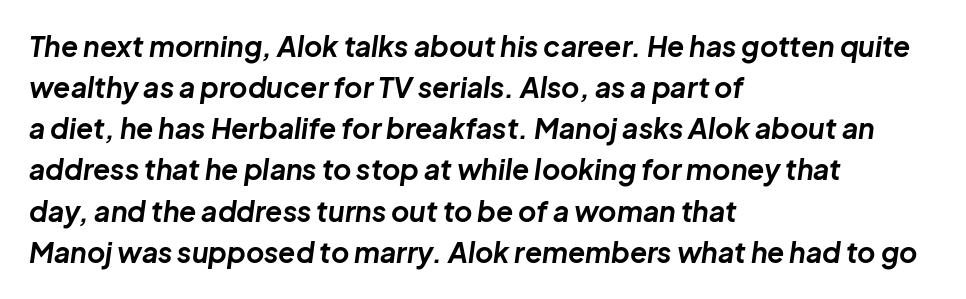
{"italic": "yes", "lean": "right", "slant_degrees": 8, "bold": "yes", "weight": "bold", "width": "normal", "stroke_contrast": "low", "x_height": "medium", "monospaced": "no", "underline": "no", "align": "left", "line_spacing": "normal", "line_spacing_ratio": 1.47, "letter_spacing": "normal", "letter_spacing_em": 0.0, "glyph_px": 28}
